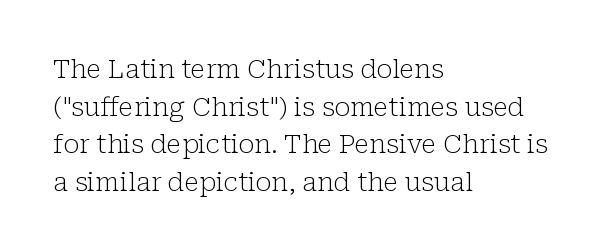
The image shows 26 px text type, upright; set left-aligned, normal line spacing (1.45x), normal letter spacing, not underlined.
